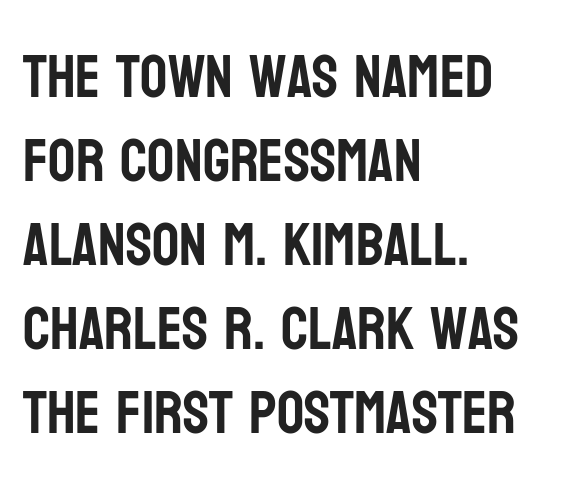
Q: Is the text italic (slanted)? A: No, it is upright.
Q: Is the typeface a serif or a sans-serif typeface? A: Sans-serif.
Q: Is the text underlined? A: No.
Q: How is the paragraph aligned? A: Left-aligned.
Q: Is the spacing between letters normal or unusually wide? A: Normal.
Q: Is the spacing between lines tight, normal or loose? A: Normal.
Q: Width (condensed, normal, or wide)? A: Condensed.
Q: Stroke contrast? A: Low.
Q: x-height? A: Large.
Q: Monospaced? A: No.
